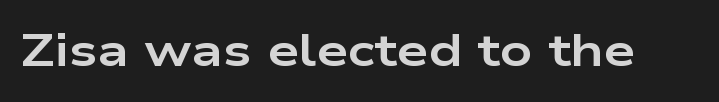
Q: Is the text bold? A: Yes.
Q: Is the text italic (slanted)? A: No, it is upright.
Q: Is the typeface a serif or a sans-serif typeface? A: Sans-serif.
Q: Is the text underlined? A: No.
Q: Is the spacing between letters normal or unusually wide? A: Normal.
Q: Width (condensed, normal, or wide)? A: Wide.
Q: Stroke contrast? A: Low.
Q: x-height? A: Medium.
Q: Monospaced? A: No.
